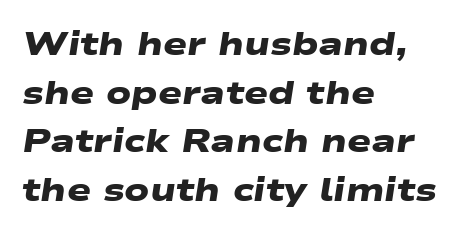
Q: Is the text bold? A: Yes.
Q: Is the typeface a serif or a sans-serif typeface? A: Sans-serif.
Q: Is the text underlined? A: No.
Q: How is the paragraph aligned? A: Left-aligned.
Q: Is the spacing between letters normal or unusually wide? A: Normal.
Q: Is the spacing between lines tight, normal or loose? A: Normal.
Q: Width (condensed, normal, or wide)? A: Wide.
Q: Stroke contrast? A: Low.
Q: x-height? A: Medium.
Q: Monospaced? A: No.
